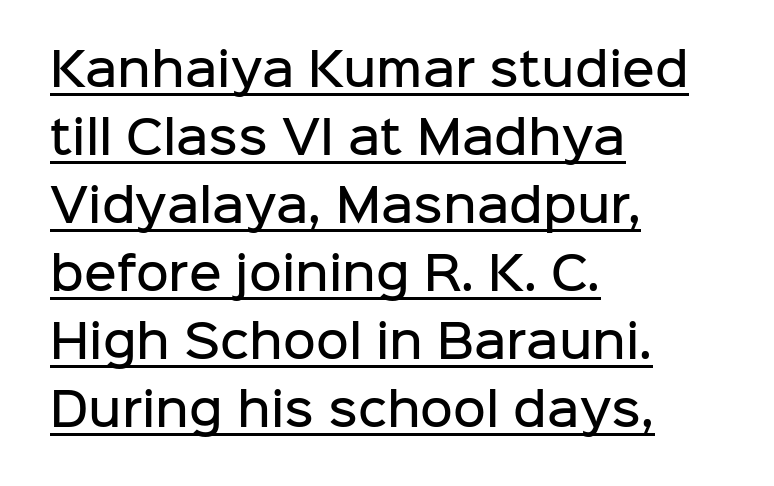
The image shows 45 px semibold sans-serif type, upright; set left-aligned, normal line spacing (1.51x), normal letter spacing, underlined; low stroke contrast and a medium x-height.
